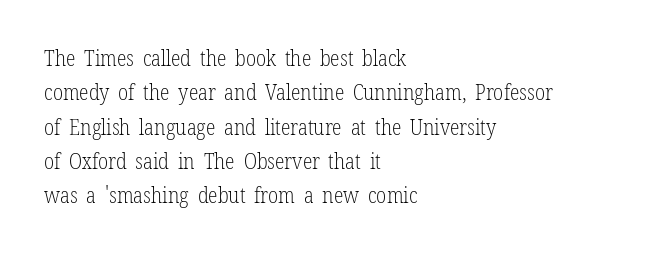
{"italic": "no", "bold": "no", "underline": "no", "align": "left", "line_spacing": "normal", "line_spacing_ratio": 1.56, "letter_spacing": "normal", "letter_spacing_em": 0.0, "glyph_px": 22}
